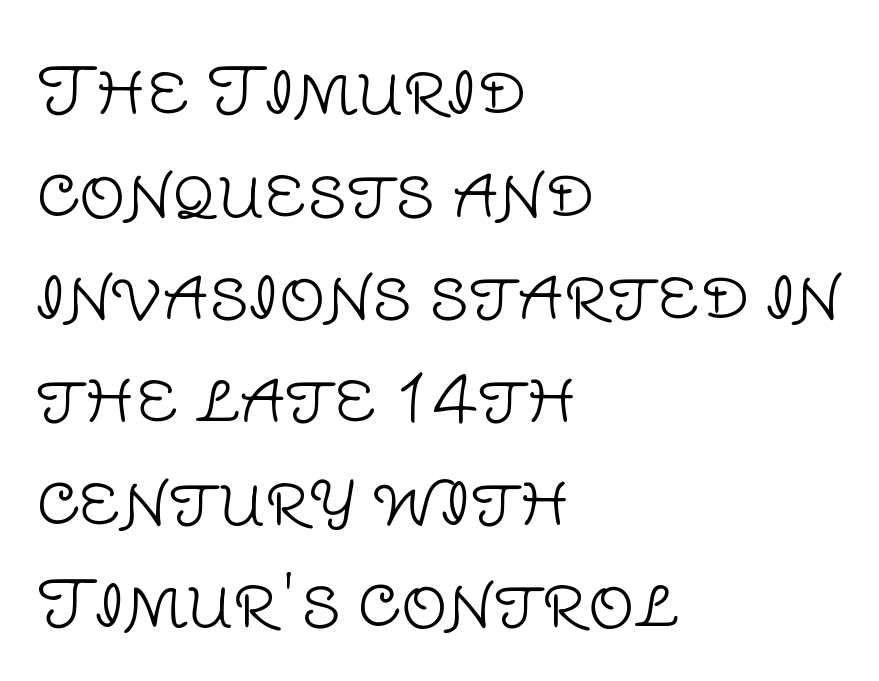
The image shows 65 px light sans-serif type; set left-aligned, normal line spacing (1.58x), normal letter spacing, not underlined; low stroke contrast and a large x-height.
